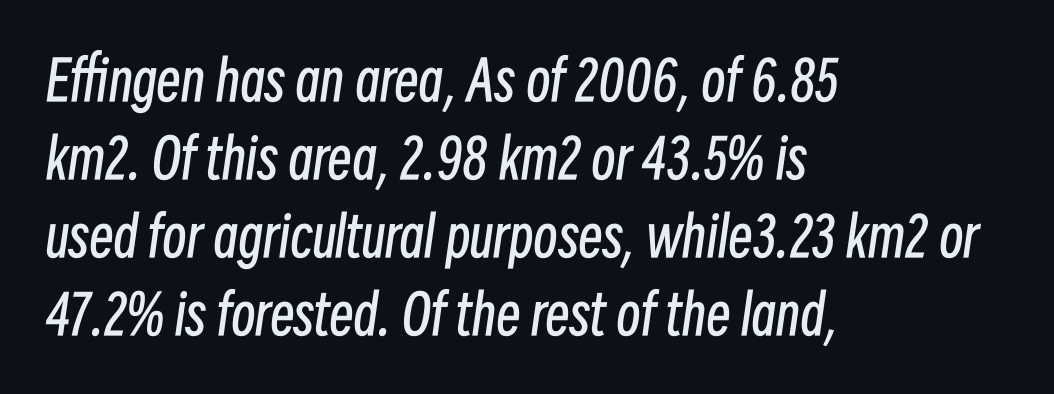
Q: Is the text bold? A: No.
Q: Is the text italic (slanted)? A: Yes, it leans right by about 8 degrees.
Q: Is the text underlined? A: No.
Q: How is the paragraph aligned? A: Left-aligned.
Q: Is the spacing between letters normal or unusually wide? A: Normal.
Q: Is the spacing between lines tight, normal or loose? A: Normal.
Q: Width (condensed, normal, or wide)? A: Condensed.
Q: Stroke contrast? A: Low.
Q: x-height? A: Medium.
Q: Monospaced? A: No.
